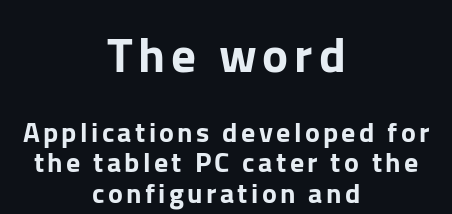
Has an underline been added? It has not. Cramped leading. Where is the straight margin? There isn't one; the lines are centered. Here the designer chose a conventional face with non-uniform glyph widths. The upper block of text is set noticeably larger than the block beneath it.
